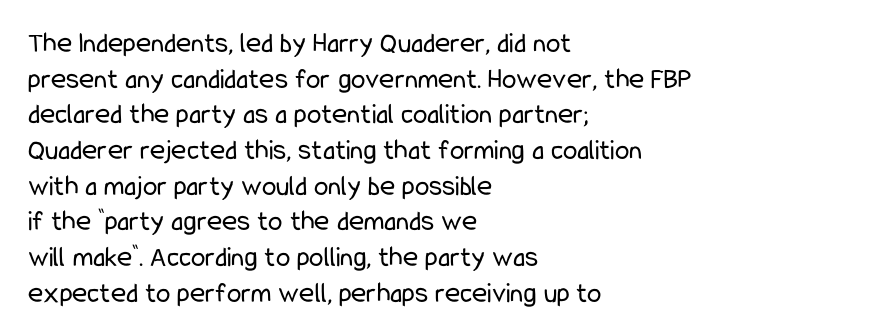
{"serif": "no", "italic": "no", "bold": "no", "weight": "regular", "width": "condensed", "stroke_contrast": "low", "x_height": "medium", "monospaced": "no", "underline": "no", "align": "left", "line_spacing_ratio": 1.23, "letter_spacing": "normal", "letter_spacing_em": 0.0, "glyph_px": 29}
